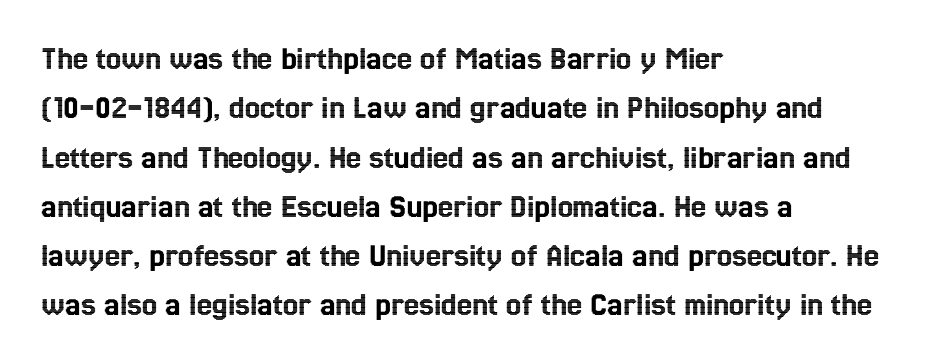
{"italic": "no", "width": "condensed", "x_height": "medium", "monospaced": "no", "underline": "no", "align": "left", "line_spacing": "normal", "line_spacing_ratio": 1.45, "letter_spacing": "normal", "letter_spacing_em": 0.0, "glyph_px": 34}
